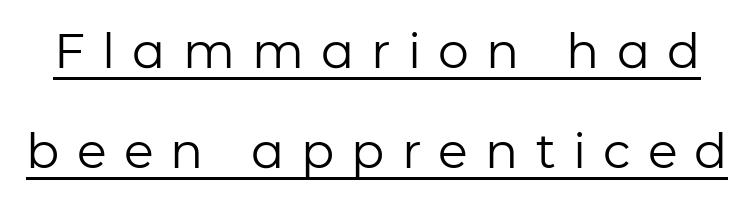
Q: Is the text bold? A: No.
Q: Is the text italic (slanted)? A: No, it is upright.
Q: Is the typeface a serif or a sans-serif typeface? A: Sans-serif.
Q: Is the text underlined? A: Yes.
Q: Is the spacing between letters normal or unusually wide? A: Unusually wide.
Q: Is the spacing between lines tight, normal or loose? A: Loose.
Q: Width (condensed, normal, or wide)? A: Normal.
Q: Stroke contrast? A: Low.
Q: x-height? A: Medium.
Q: Monospaced? A: No.
